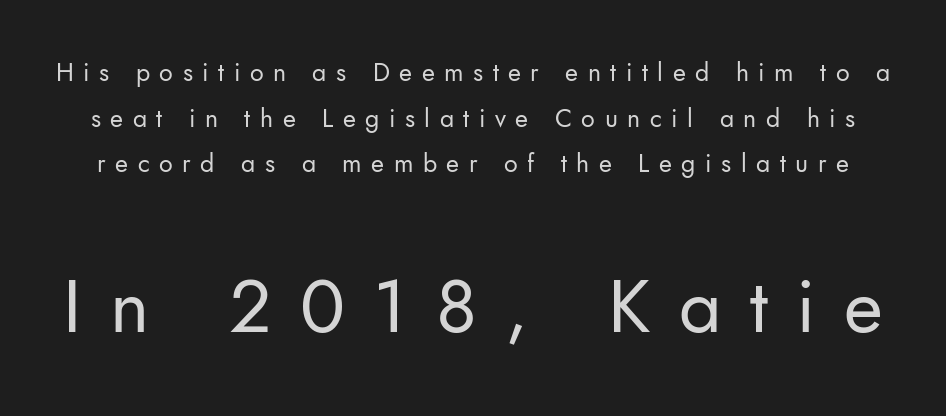
{"serif": "no", "italic": "no", "bold": "no", "weight": "regular", "width": "normal", "stroke_contrast": "low", "x_height": "small", "monospaced": "no", "underline": "no", "line_spacing_ratio": 1.83, "letter_spacing": "wide", "letter_spacing_em": 0.38, "larger_block": "second", "size_ratio": 3.0, "glyph_px": 75}
